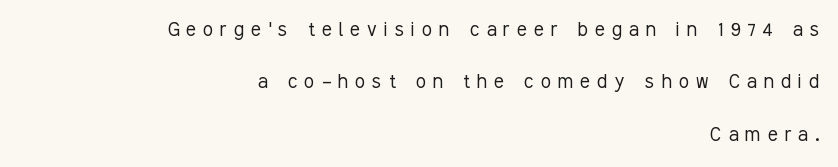
The image shows 23 px text type, upright; set right-aligned, loose line spacing (2.28x), unusually wide letter spacing (+0.31 em), not underlined.
